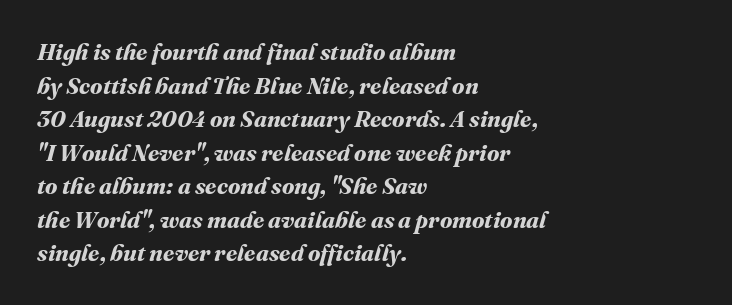
The image shows 23 px bold type; set left-aligned, normal line spacing (1.46x), normal letter spacing, not underlined.
